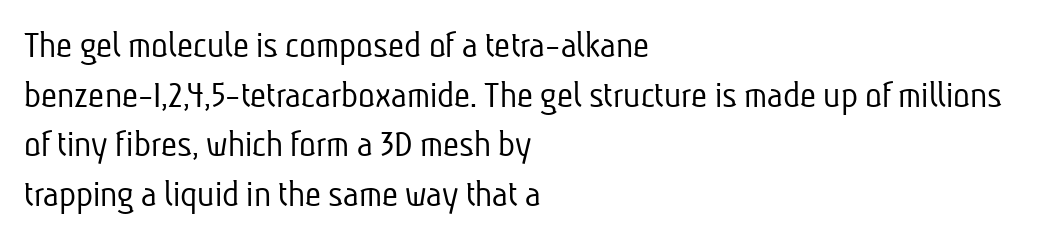
{"serif": "no", "bold": "no", "weight": "light", "width": "condensed", "stroke_contrast": "low", "x_height": "medium", "monospaced": "no", "underline": "no", "align": "left", "line_spacing": "normal", "line_spacing_ratio": 1.27, "letter_spacing": "normal", "letter_spacing_em": 0.0, "glyph_px": 39}
